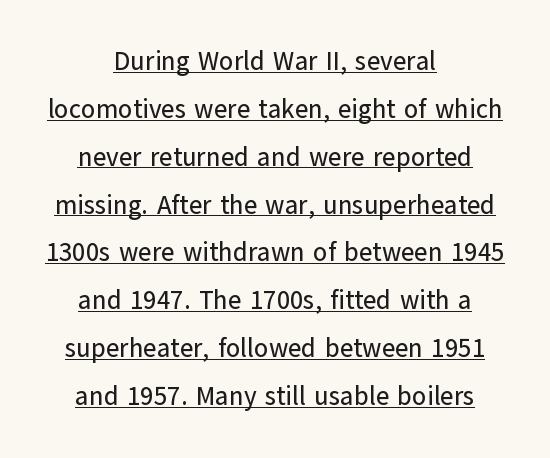
No italicization has been applied; the sample stays upright. The lettering is marked with a stroke running underneath it. Glyph-to-glyph distance matches everyday printed text. The passage is arranged like a title page — every line centered.
